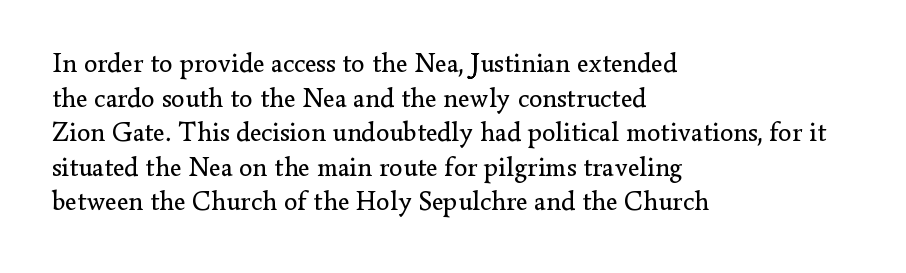
{"italic": "no", "bold": "no", "underline": "no", "align": "left", "line_spacing": "normal", "line_spacing_ratio": 1.28, "letter_spacing": "normal", "letter_spacing_em": 0.0, "glyph_px": 27}
